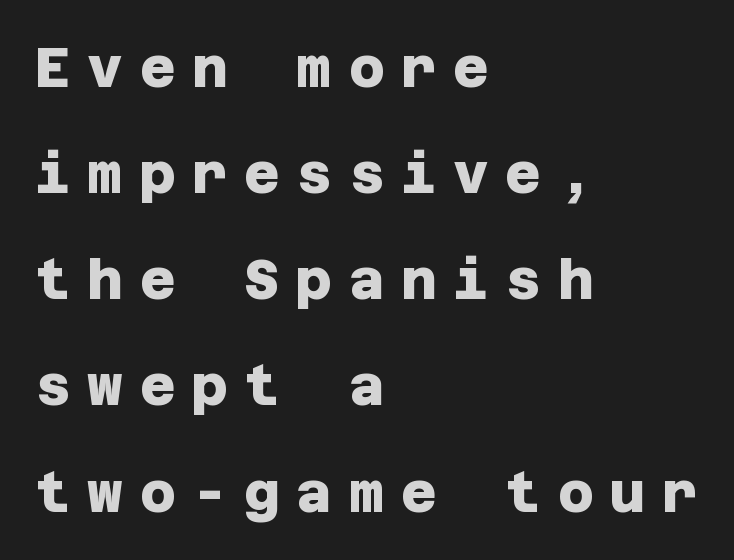
The image shows 55 px heavy sans-serif type; set left-aligned, loose line spacing (1.93x), unusually wide letter spacing (+0.3 em), not underlined; low stroke contrast and a large x-height.
